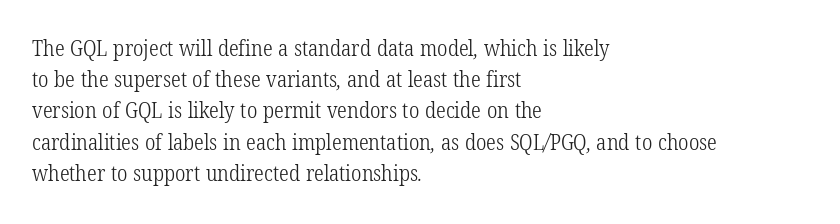
Q: Is the text bold? A: No.
Q: Is the text underlined? A: No.
Q: How is the paragraph aligned? A: Left-aligned.
Q: Is the spacing between letters normal or unusually wide? A: Normal.
Q: Is the spacing between lines tight, normal or loose? A: Normal.
